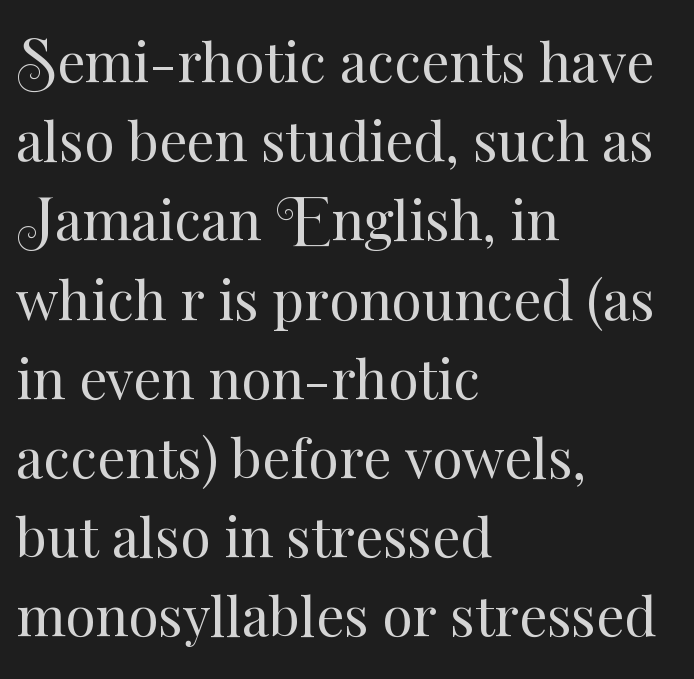
The letters sit at their default tracking, neither squeezed nor spread. Is the stroke heavy? The answer is a plain regular-or-lighter. Quick note: underline off. Upright lettering throughout. Do the characters align in a grid? No, the font is proportional. Vertically, the passage feels balanced, rows spaced as you'd expect.
